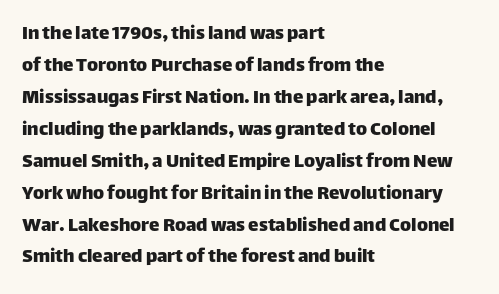
Q: Is the text italic (slanted)? A: No, it is upright.
Q: Is the text underlined? A: No.
Q: How is the paragraph aligned? A: Left-aligned.
Q: Is the spacing between letters normal or unusually wide? A: Normal.
Q: Is the spacing between lines tight, normal or loose? A: Normal.
